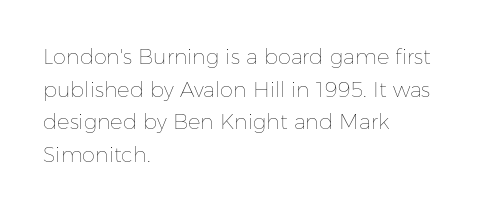
{"italic": "no", "bold": "no", "underline": "no", "align": "left", "line_spacing": "normal", "line_spacing_ratio": 1.55, "letter_spacing": "normal", "letter_spacing_em": 0.0, "glyph_px": 21}
